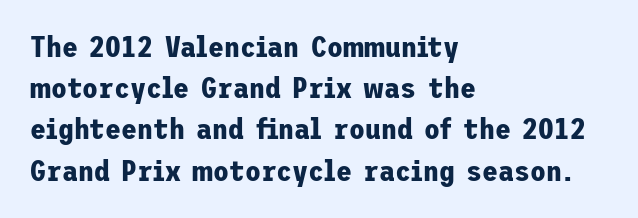
The image shows 29 px bold sans-serif type, upright; set left-aligned, normal line spacing (1.42x), normal letter spacing, not underlined; low stroke contrast and a medium x-height.
